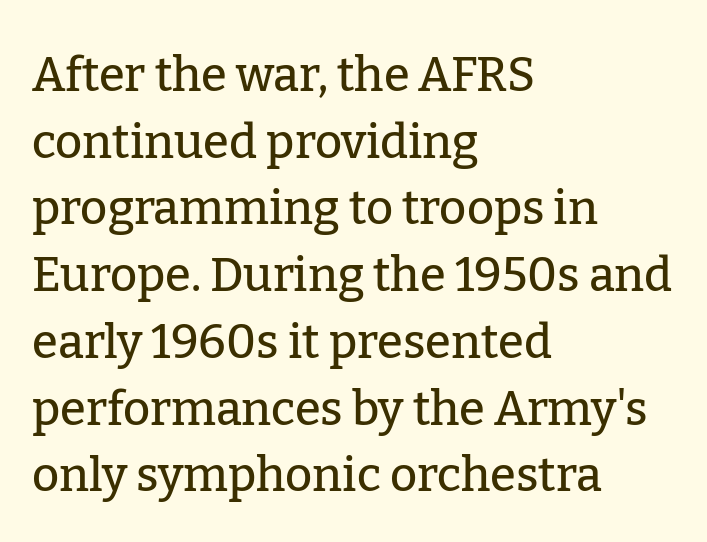
Observe the ordinary spacing: letters are neighbours, not strangers. Leading: standard. All the whitespace from short lines collects on the right. Ascenders rise straight up at ninety degrees. The typeface chosen for these lines features serifs. Nobody drew a line under any word here.
